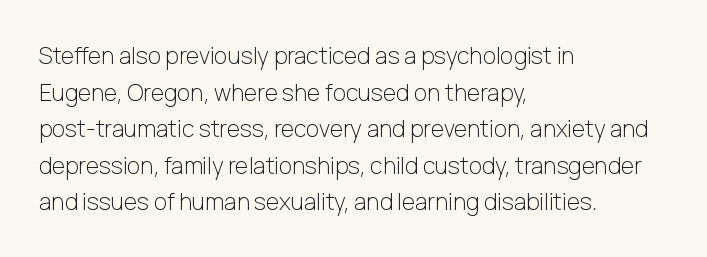
Notice how descenders clear the ascenders below comfortably — that's standard leading. Heft: none added — not bold. Posture: upright roman. The tracking reads as untouched default to a designer's eye. If you drew a ruler down the left edge, every line would touch it.
